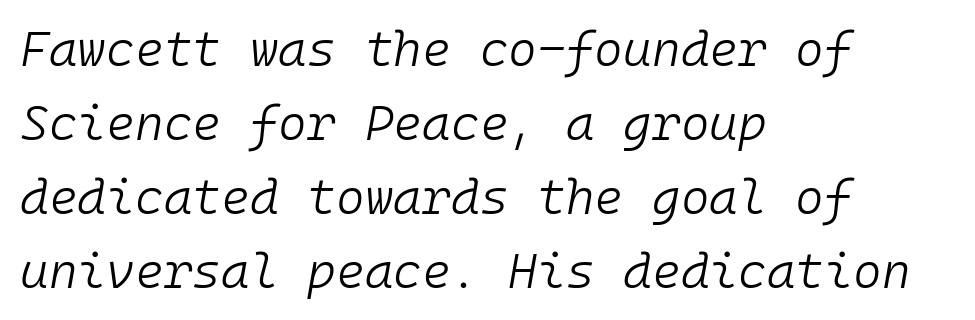
If you drew a line through each stem, it would be angled. Think of a typewriter: that constant character pitch is what you see here. Characters follow at the spacing the type designer built in. Unmarked baselines from the first word to the last. This sample keeps an unexceptional amount of space between lines.
